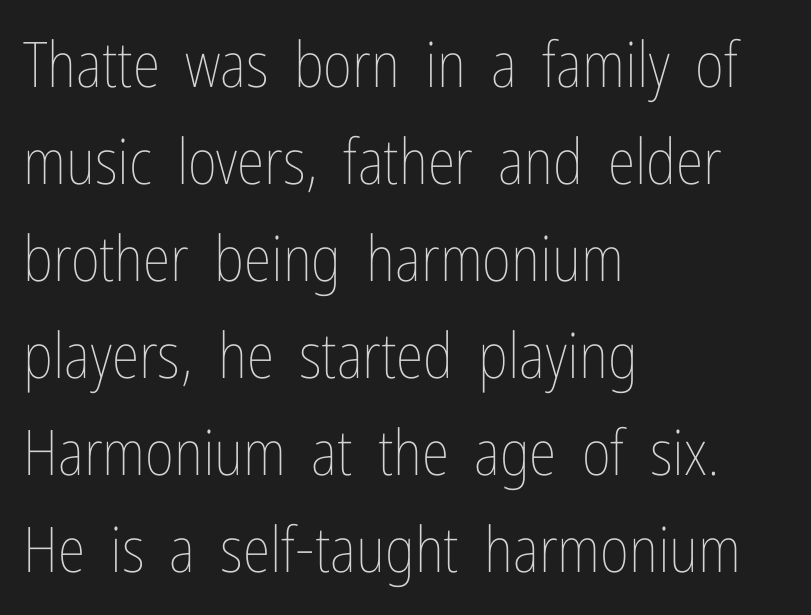
Q: Is the text bold? A: No.
Q: Is the text italic (slanted)? A: No, it is upright.
Q: Is the text underlined? A: No.
Q: How is the paragraph aligned? A: Left-aligned.
Q: Is the spacing between letters normal or unusually wide? A: Normal.
Q: Is the spacing between lines tight, normal or loose? A: Normal.
Q: Width (condensed, normal, or wide)? A: Condensed.
Q: Stroke contrast? A: Low.
Q: x-height? A: Medium.
Q: Monospaced? A: No.
